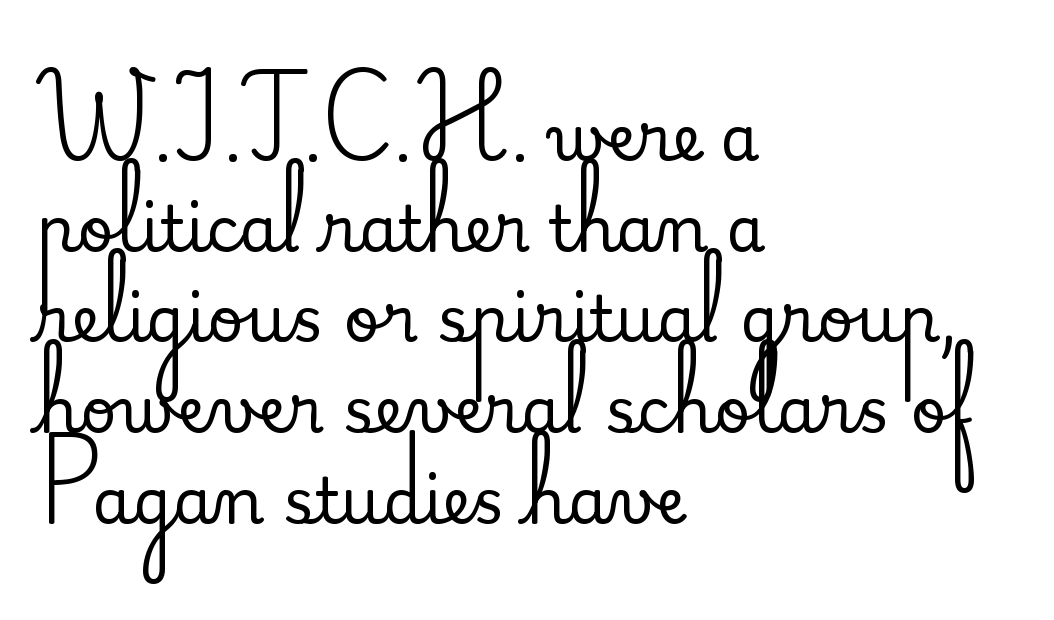
The block of text has a typical density, with ordinary space between rows. You could not count columns in this text — the font is proportionally spaced. Unlike italic type, these characters show no tilt at all. Each line starts at the same left margin while the right side varies. Small tapered or slab feet sit at the stroke ends, so this counts as serif. Here the glyphs are tracked normally, forming tight word shapes.
